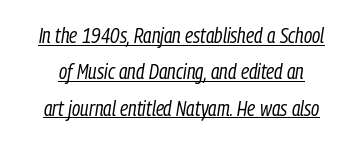
{"italic": "yes", "lean": "right", "slant_degrees": 9, "bold": "no", "underline": "yes", "line_spacing_ratio": 1.73, "letter_spacing": "normal", "letter_spacing_em": 0.0, "glyph_px": 21}
